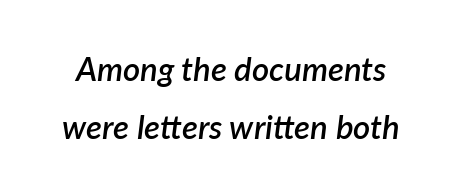
The image shows 33 px semibold type, italic (leaning right); set line spacing 1.77x, normal letter spacing, not underlined; low stroke contrast and a medium x-height.
